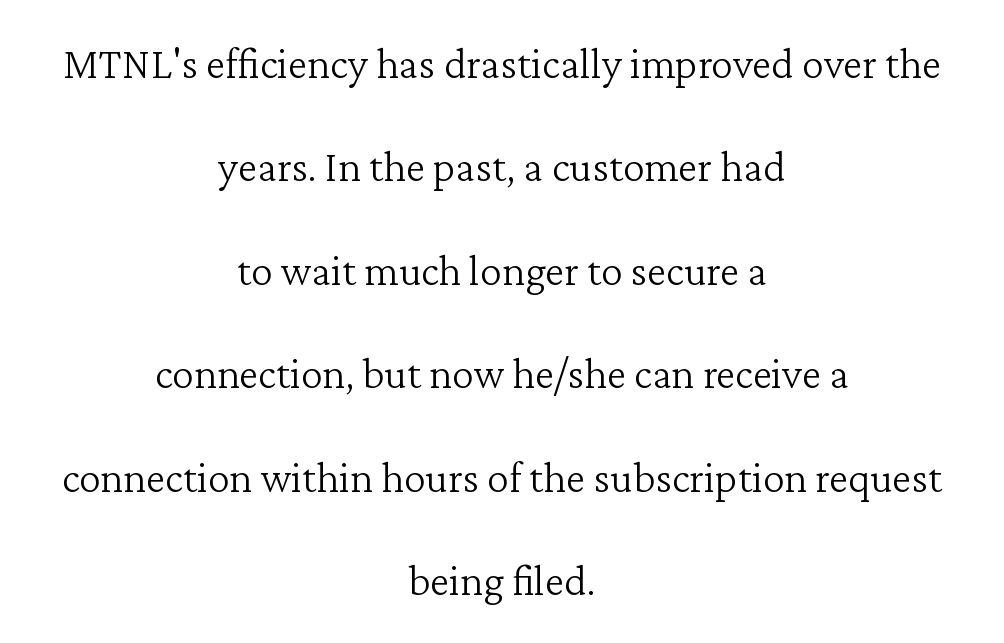
The image shows 44 px light serif type, upright; set centered, loose line spacing (2.35x), normal letter spacing, not underlined; low stroke contrast and a medium x-height.
